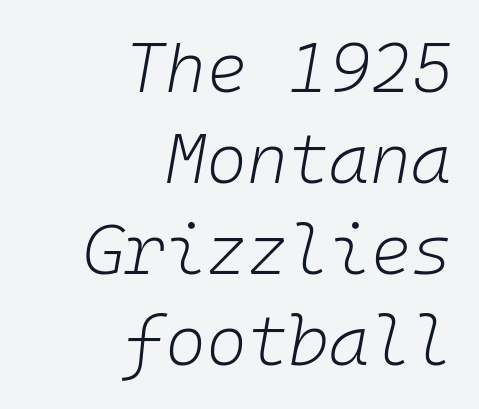
{"italic": "yes", "lean": "right", "slant_degrees": 10, "bold": "no", "weight": "light", "width": "normal", "stroke_contrast": "low", "x_height": "medium", "monospaced": "yes", "underline": "no", "align": "right", "line_spacing": "normal", "line_spacing_ratio": 1.3, "letter_spacing": "normal", "letter_spacing_em": 0.0, "glyph_px": 70}
